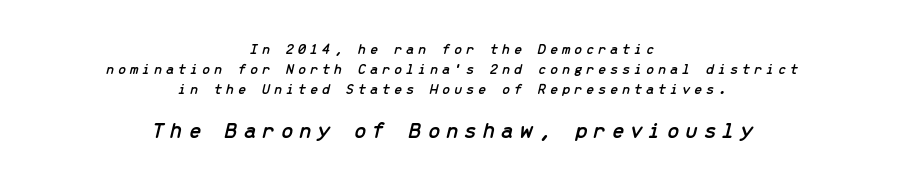
Someone cranked the tracking dial way up on this one. In this sample the second text group is rendered at the bigger scale. Notice how the stems are inclined rather than vertical — that's the hallmark of italics. Does the copy run flush right? No — it is centered line by line. Quick note: underline off. The block of text has a typical density, with ordinary space between rows.
